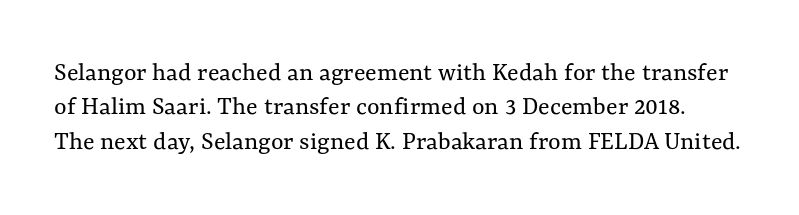
Q: Is the text bold? A: No.
Q: Is the text italic (slanted)? A: No, it is upright.
Q: Is the text underlined? A: No.
Q: Is the spacing between letters normal or unusually wide? A: Normal.
Q: Is the spacing between lines tight, normal or loose? A: Normal.
